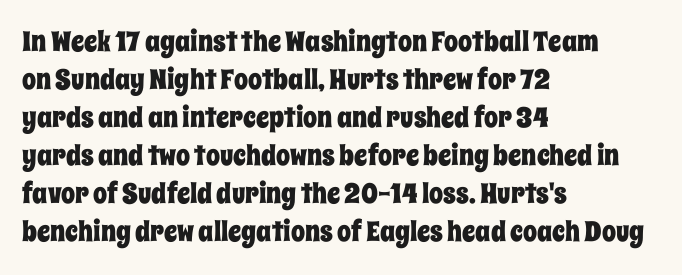
{"italic": "no", "width": "condensed", "stroke_contrast": "low", "x_height": "large", "monospaced": "no", "underline": "no", "align": "left", "line_spacing": "normal", "line_spacing_ratio": 1.36, "letter_spacing": "normal", "letter_spacing_em": 0.0, "glyph_px": 28}
